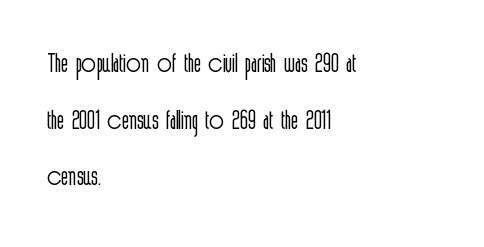
Q: Is the text bold? A: No.
Q: Is the text italic (slanted)? A: No, it is upright.
Q: Is the typeface a serif or a sans-serif typeface? A: Sans-serif.
Q: Is the text underlined? A: No.
Q: How is the paragraph aligned? A: Left-aligned.
Q: Is the spacing between letters normal or unusually wide? A: Normal.
Q: Is the spacing between lines tight, normal or loose? A: Normal.
Q: Width (condensed, normal, or wide)? A: Condensed.
Q: x-height? A: Medium.
Q: Monospaced? A: No.
